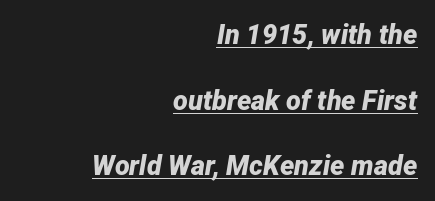
{"italic": "yes", "lean": "right", "slant_degrees": 12, "bold": "yes", "underline": "yes", "align": "right", "line_spacing": "loose", "line_spacing_ratio": 2.43, "letter_spacing": "normal", "letter_spacing_em": 0.0, "glyph_px": 27}
